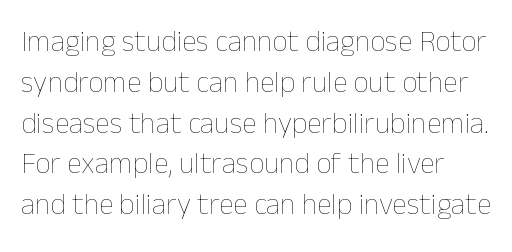
{"italic": "no", "bold": "no", "weight": "thin", "width": "normal", "stroke_contrast": "low", "x_height": "medium", "monospaced": "no", "underline": "no", "line_spacing": "normal", "line_spacing_ratio": 1.36, "letter_spacing": "normal", "letter_spacing_em": 0.0, "glyph_px": 30}
